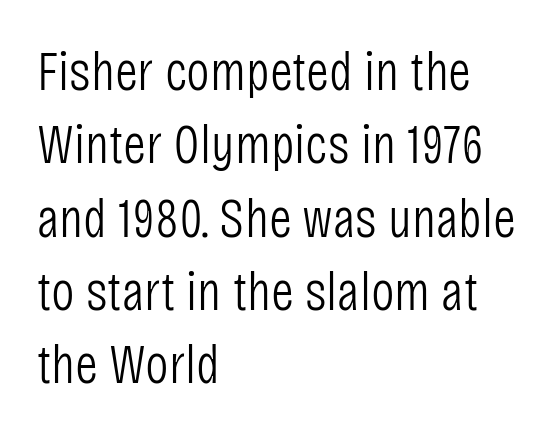
Spacing between characters is what you'd get straight out of the box. The ragged edge is on the right, which tells us the setting is flush left. The font sits on the lighter half of the weight spectrum, regular included. The letters stand upright; this is a roman face. Each row of text sits above clean, open space. You could not count columns in this text — the font is proportionally spaced.
